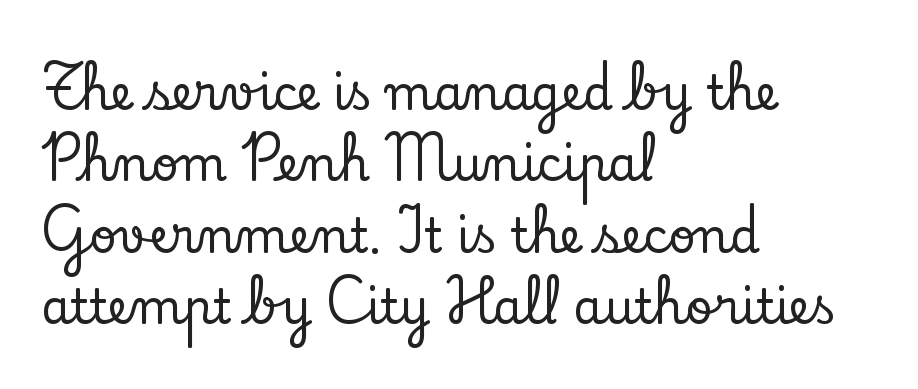
Ordinary non-slanted type is in use. Each letter's strokes conclude with small projecting serifs. Spacing between characters is what you'd get straight out of the box. Check the space under the baseline: it is left empty. Line spacing here is normal. Note the varied advance widths — an 'i' is clearly narrower than an 'm'.
